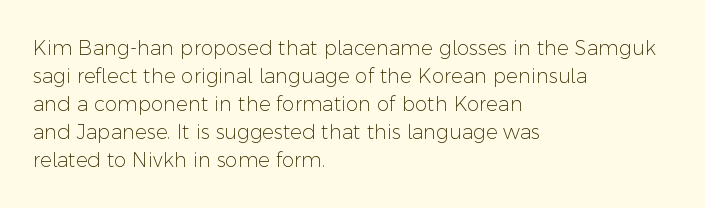
A roman cut, with each character standing at attention. Compared with a centered layout, this one pins lines to the left instead. Evenly set lines give the paragraph a standard silhouette. Heft: none added — not bold. The baseline area is clear.
